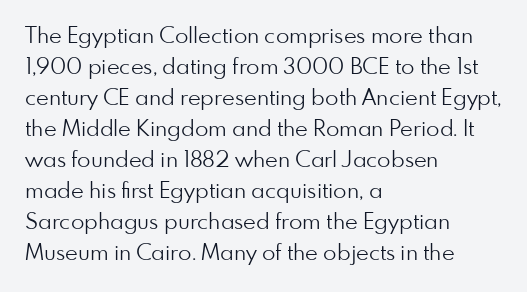
The words here are not underlined. Default kerning and tracking; the words read as compact shapes. The paragraph shown leans on its left margin. Posture: straight, roman, zero tilt. Vertical stems look standard width or narrower in stroke. Vertical spacing — default.
